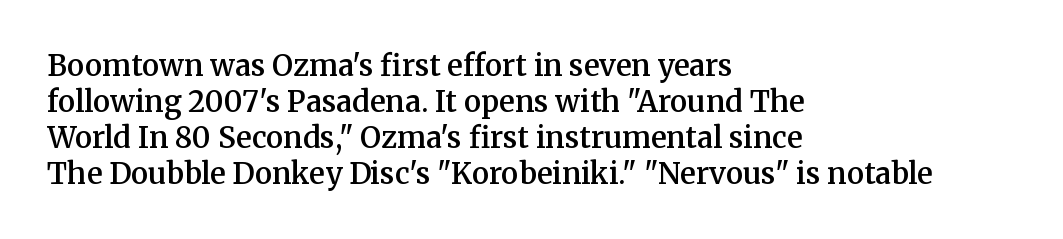
Caption: semibold face, moderately heavy strokes. The rendering uses natural spacing where letterforms have individual widths. Does the copy run flush right? No — it runs flush left. The letters sit at their default tracking, neither squeezed nor spread.
